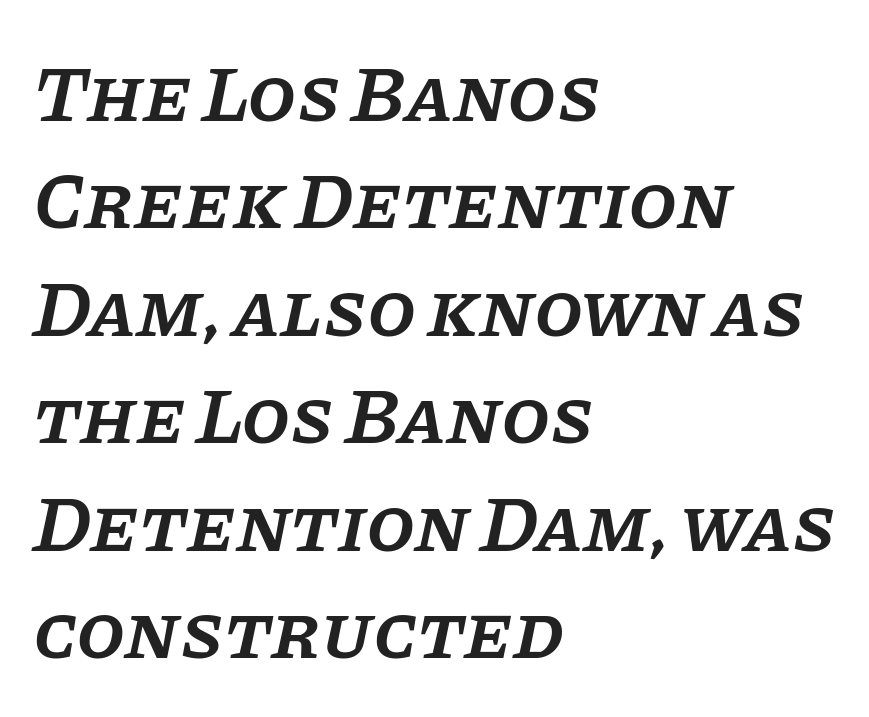
Q: Is the text bold? A: Semi-bold.
Q: Is the text italic (slanted)? A: Yes, it leans right by about 11 degrees.
Q: Is the typeface a serif or a sans-serif typeface? A: Serif.
Q: Is the text underlined? A: No.
Q: How is the paragraph aligned? A: Left-aligned.
Q: Is the spacing between letters normal or unusually wide? A: Normal.
Q: Is the spacing between lines tight, normal or loose? A: Normal.
Q: Width (condensed, normal, or wide)? A: Normal.
Q: Stroke contrast? A: Low.
Q: x-height? A: Large.
Q: Monospaced? A: No.
